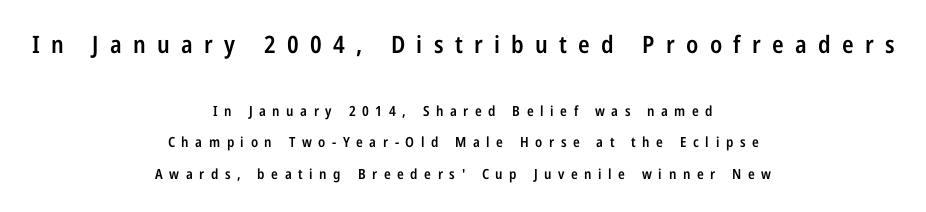
{"italic": "no", "bold": "semi", "underline": "no", "align": "center", "line_spacing": "loose", "line_spacing_ratio": 2.27, "letter_spacing": "wide", "letter_spacing_em": 0.47, "larger_block": "first", "size_ratio": 1.71, "glyph_px": 24}
